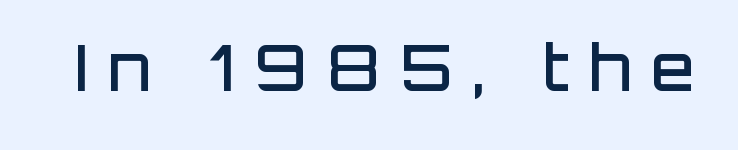
The image shows 63 px semibold sans-serif type, upright; set unusually wide letter spacing (+0.32 em), not underlined; low stroke contrast and a large x-height.
